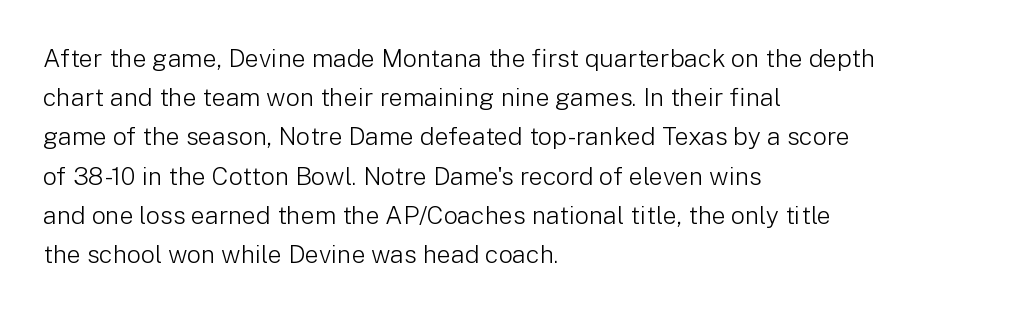
Q: Is the text bold? A: No.
Q: Is the text italic (slanted)? A: No, it is upright.
Q: Is the text underlined? A: No.
Q: How is the paragraph aligned? A: Left-aligned.
Q: Is the spacing between letters normal or unusually wide? A: Normal.
Q: Is the spacing between lines tight, normal or loose? A: Normal.
